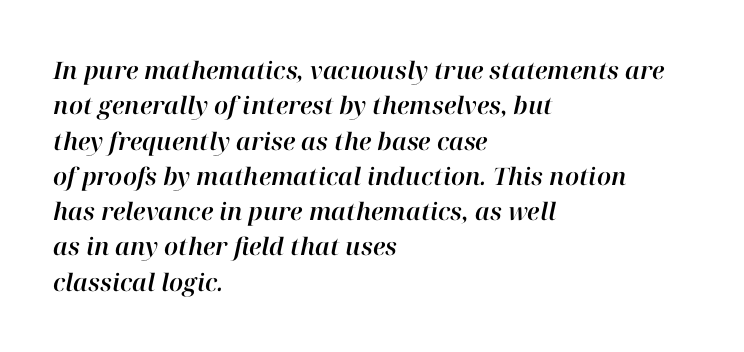
The face used here is rendered with its standard letterfit. Short and long lines alike share a common starting point at left. The string is rendered with underlining switched off. The rendering applies a slant to the glyphs.
